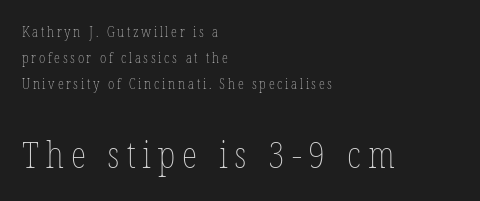
The image shows 36 px thin, condensed type, upright; set left-aligned, line spacing 1.86x, not underlined; the second (bottom) block is 2.57x larger; low stroke contrast and a medium x-height.
